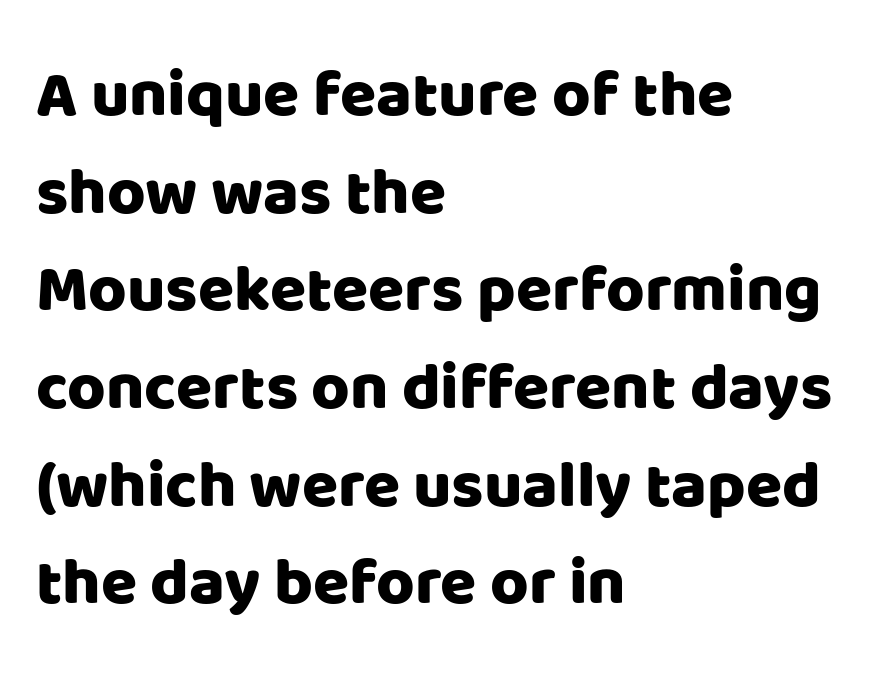
The image shows 66 px sans-serif type, upright; set left-aligned, normal line spacing (1.48x), normal letter spacing, not underlined; low stroke contrast and a large x-height.
